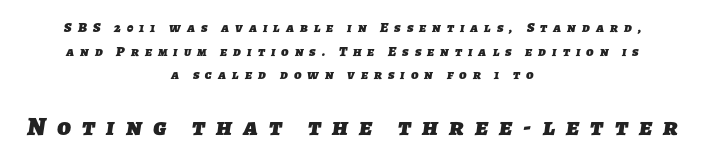
The image shows 26 px bold type; set centered, normal line spacing (1.68x), unusually wide letter spacing (+0.43 em), not underlined; the second (bottom) block is 1.86x larger.
